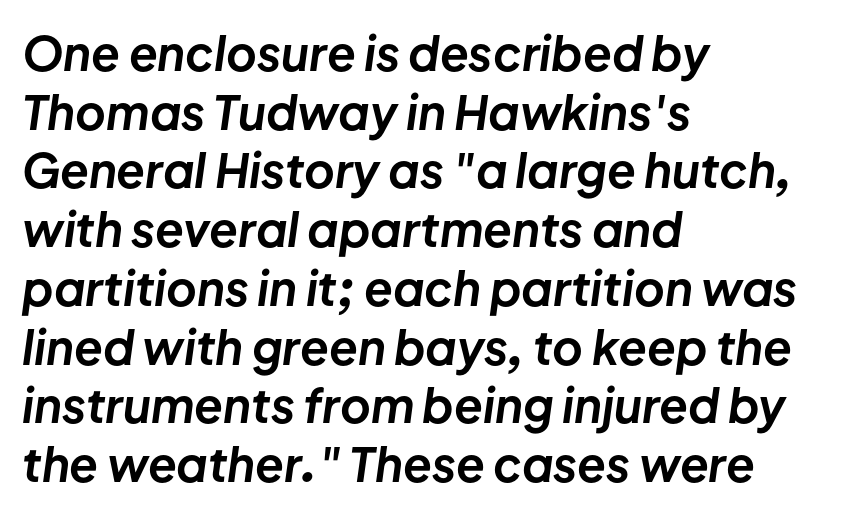
{"italic": "yes", "lean": "right", "slant_degrees": 8, "bold": "yes", "weight": "bold", "width": "normal", "stroke_contrast": "low", "x_height": "medium", "monospaced": "no", "underline": "no", "align": "left", "line_spacing": "normal", "line_spacing_ratio": 1.25, "letter_spacing": "normal", "letter_spacing_em": 0.0, "glyph_px": 47}
